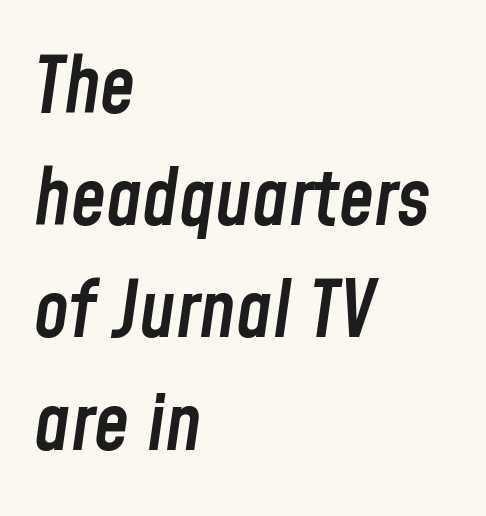
The passage is arranged the way most books set body copy — flush left. Line spacing here is normal. This sample has the flowing, uneven cadence of proportional lettering. There's an unmistakable incline to the writing here. The rendering uses a semibold face; strokes are thickened but not to full bold. Honestly, the letter spacing is just normal — you wouldn't notice it.
